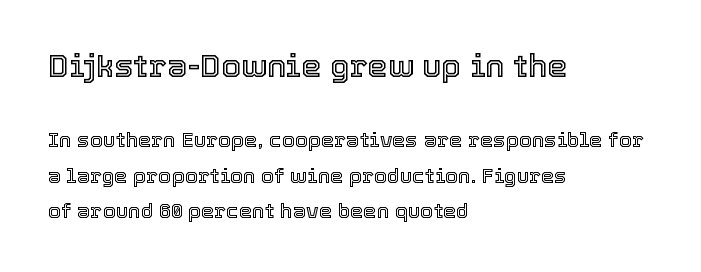
{"italic": "no", "width": "normal", "x_height": "medium", "monospaced": "no", "underline": "no", "align": "left", "line_spacing": "normal", "line_spacing_ratio": 1.7, "letter_spacing": "normal", "letter_spacing_em": 0.0, "larger_block": "first", "size_ratio": 1.52, "glyph_px": 32}
